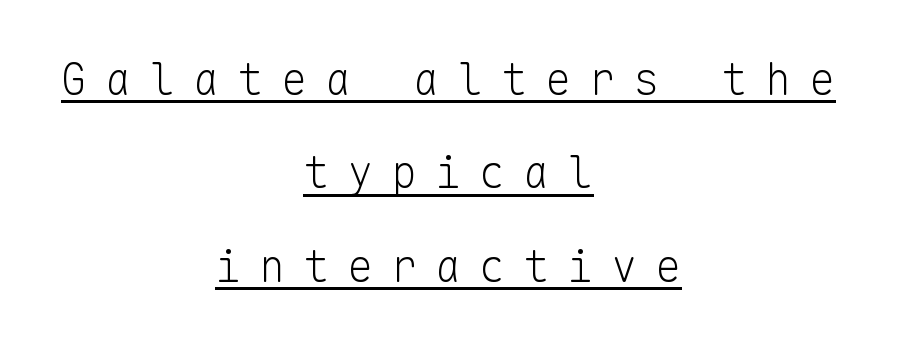
{"serif": "no", "italic": "no", "bold": "no", "weight": "light", "width": "normal", "stroke_contrast": "low", "x_height": "medium", "monospaced": "yes", "underline": "yes", "align": "center", "line_spacing": "loose", "line_spacing_ratio": 2.12, "letter_spacing": "wide", "letter_spacing_em": 0.4, "glyph_px": 44}
